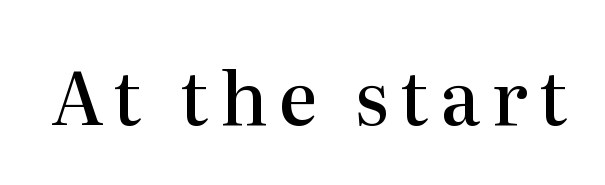
Q: Is the text bold? A: Semi-bold.
Q: Is the text italic (slanted)? A: No, it is upright.
Q: Is the typeface a serif or a sans-serif typeface? A: Serif.
Q: Is the text underlined? A: No.
Q: Width (condensed, normal, or wide)? A: Normal.
Q: Stroke contrast? A: High.
Q: x-height? A: Medium.
Q: Monospaced? A: No.
